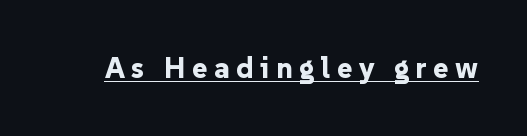
{"serif": "no", "italic": "no", "bold": "yes", "weight": "bold", "width": "normal", "stroke_contrast": "low", "x_height": "medium", "monospaced": "no", "underline": "yes", "letter_spacing": "wide", "letter_spacing_em": 0.23, "glyph_px": 29}
